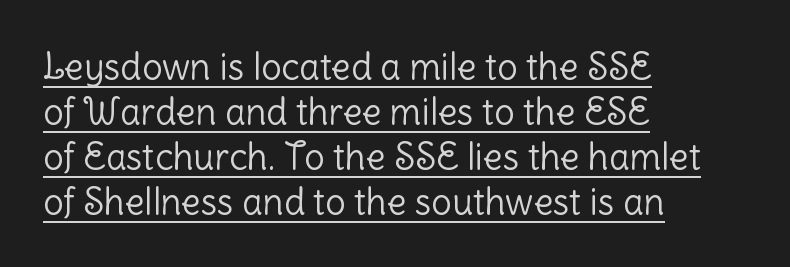
The image shows 36 px light sans-serif type, upright; set left-aligned, normal line spacing (1.25x), normal letter spacing, underlined; low stroke contrast and a medium x-height.
